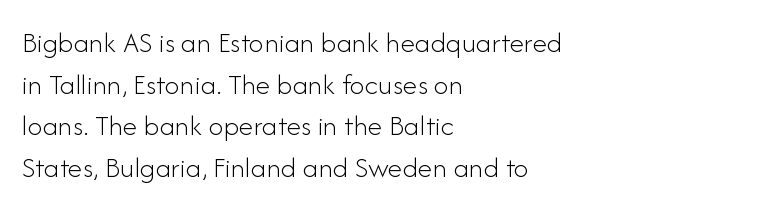
The image shows 30 px light sans-serif type, upright; set left-aligned, normal line spacing (1.39x), normal letter spacing, not underlined; low stroke contrast and a small x-height.
